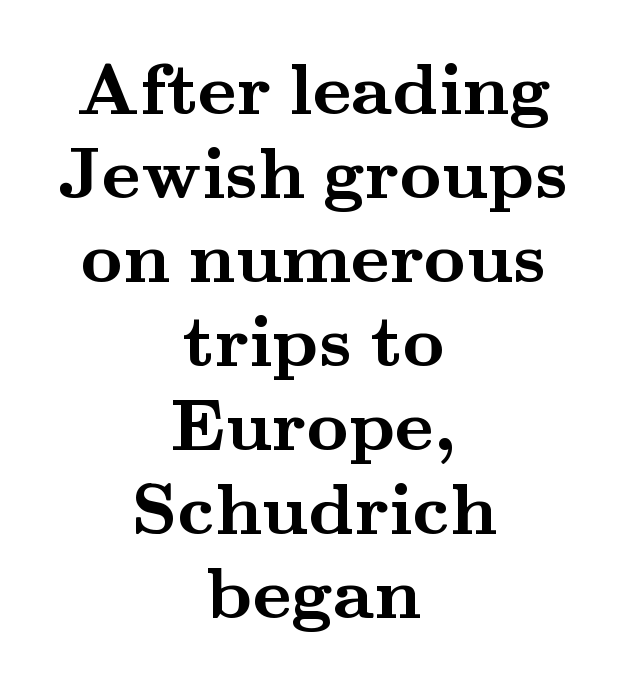
The image shows 73 px semibold, wide serif type, upright; set centered, tight line spacing (1.15x), normal letter spacing, not underlined; medium stroke contrast and a small x-height.
